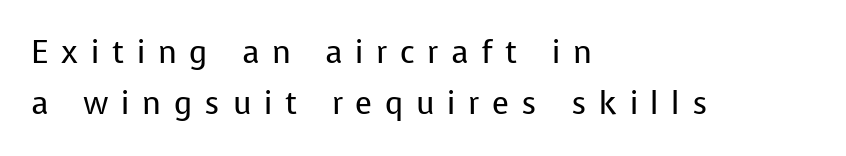
Is the letter spacing exaggerated? Yes — the characters are pushed far apart. Examine the stroke ends and you'll find no serifs. No italicization has been applied; the sample stays upright. Think of a printed novel: that variable character pitch is what you see here. Plain, unruled lines of type.
